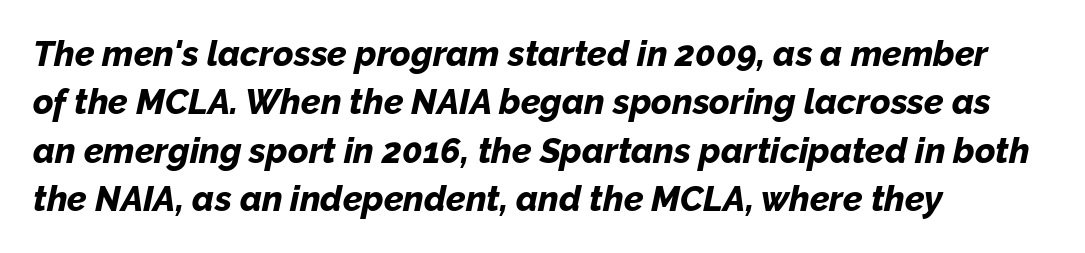
Letters rest on an invisible, unmarked baseline. Quick note: italic. This is heavy type, rendered in bold. The rag falls on the right side of this text block.
